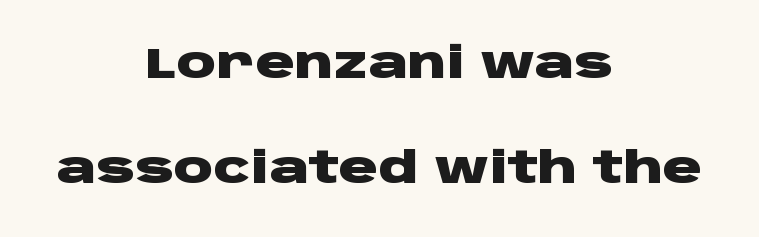
The image shows 44 px heavy, wide sans-serif type, upright; set centered, loose line spacing (2.38x), normal letter spacing, not underlined; low stroke contrast and a large x-height.
